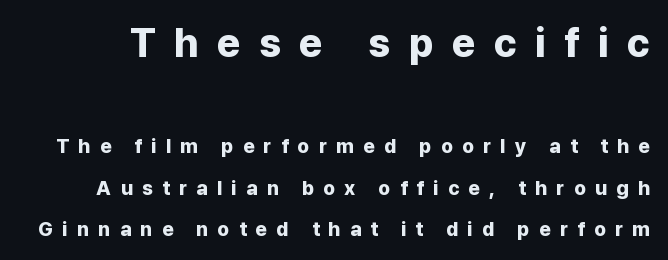
Q: Is the text bold? A: Yes.
Q: Is the text italic (slanted)? A: No, it is upright.
Q: Is the typeface a serif or a sans-serif typeface? A: Sans-serif.
Q: Is the text underlined? A: No.
Q: Is the spacing between letters normal or unusually wide? A: Unusually wide.
Q: Is the spacing between lines tight, normal or loose? A: Loose.
Q: Which block of text is set in a larger size, the first (top) or the second (bottom)? A: The first (top) one.
Q: Width (condensed, normal, or wide)? A: Normal.
Q: Stroke contrast? A: Low.
Q: x-height? A: Medium.
Q: Monospaced? A: No.
